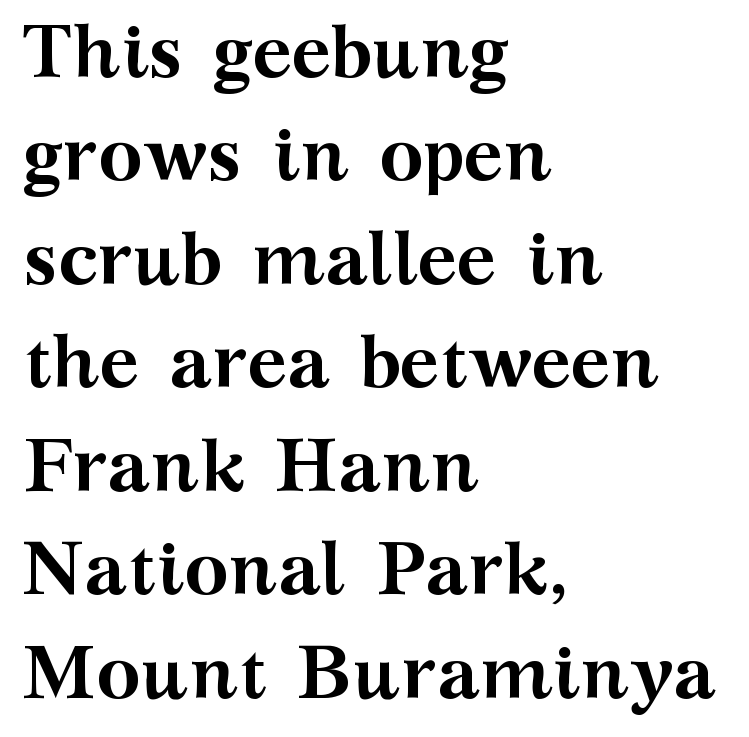
Q: Is the text bold? A: Yes.
Q: Is the text italic (slanted)? A: No, it is upright.
Q: Is the typeface a serif or a sans-serif typeface? A: Serif.
Q: Is the text underlined? A: No.
Q: How is the paragraph aligned? A: Left-aligned.
Q: Is the spacing between letters normal or unusually wide? A: Normal.
Q: Is the spacing between lines tight, normal or loose? A: Normal.
Q: Width (condensed, normal, or wide)? A: Wide.
Q: Stroke contrast? A: Medium.
Q: x-height? A: Medium.
Q: Monospaced? A: No.
